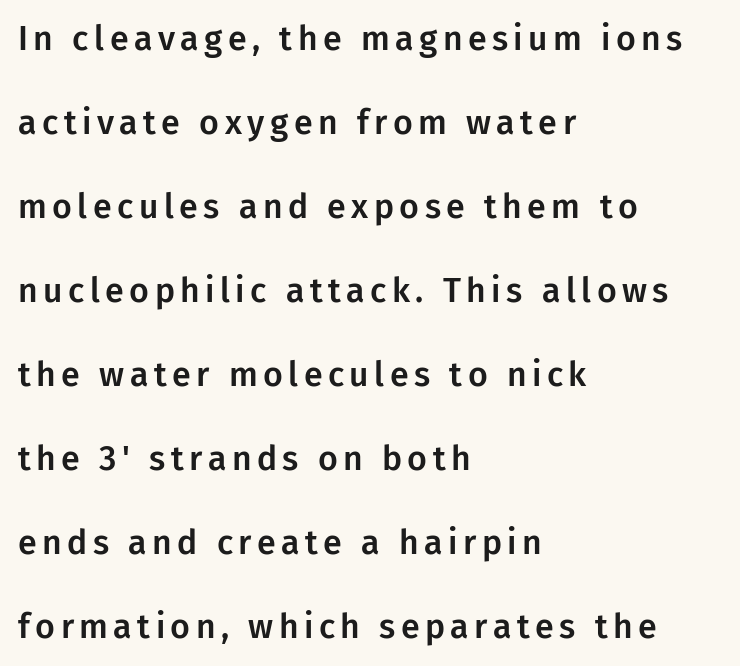
{"serif": "no", "italic": "no", "width": "normal", "stroke_contrast": "low", "x_height": "medium", "monospaced": "no", "underline": "no", "align": "left", "line_spacing": "loose", "line_spacing_ratio": 2.47, "glyph_px": 34}
